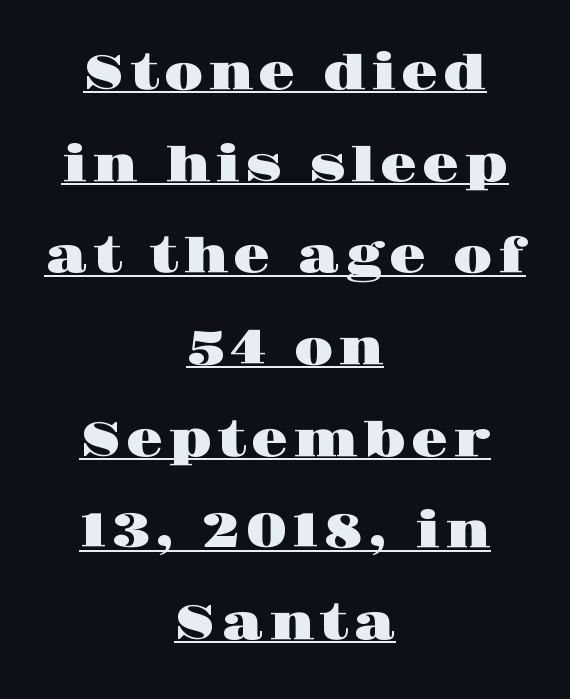
The image shows 48 px wide serif type, upright; set centered, loose line spacing (1.91x), underlined; high stroke contrast and a large x-height.
